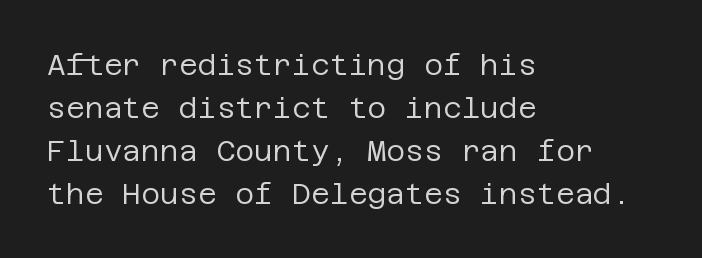
Grotesque or geometric, the face here clearly has no serifs. Default kerning and tracking; the words read as compact shapes. These lines stack with their left ends in a neat column. No letter is thick-stroked: the sample isn't bold. The glyphs are unaccompanied by any horizontal stroke below them. Horizontal bands of white between lines are of average thickness.
